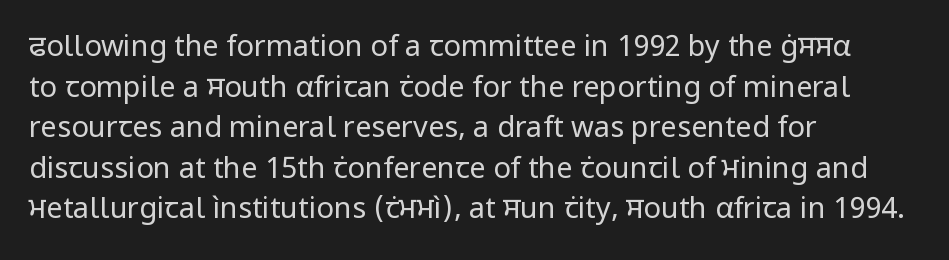
Q: Is the text bold? A: No.
Q: Is the text italic (slanted)? A: No, it is upright.
Q: Is the typeface a serif or a sans-serif typeface? A: Sans-serif.
Q: Is the text underlined? A: No.
Q: How is the paragraph aligned? A: Left-aligned.
Q: Is the spacing between letters normal or unusually wide? A: Normal.
Q: Is the spacing between lines tight, normal or loose? A: Normal.
Q: Width (condensed, normal, or wide)? A: Normal.
Q: Stroke contrast? A: Low.
Q: x-height? A: Medium.
Q: Monospaced? A: No.
